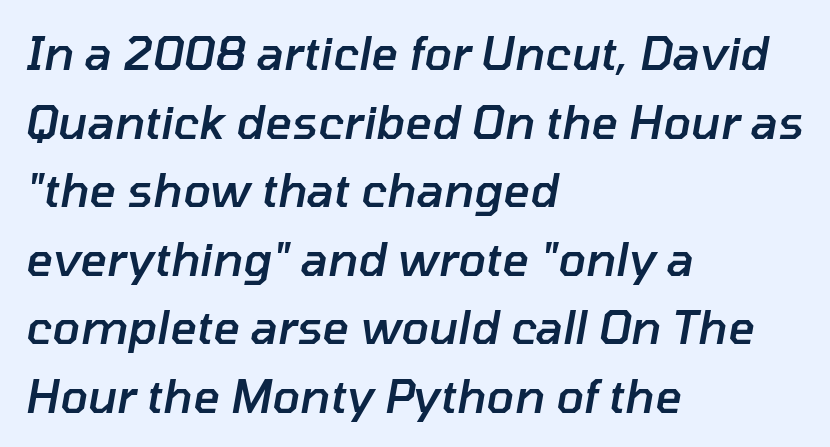
Q: Is the text bold? A: Semi-bold.
Q: Is the text italic (slanted)? A: Yes, it leans right by about 10 degrees.
Q: Is the text underlined? A: No.
Q: How is the paragraph aligned? A: Left-aligned.
Q: Is the spacing between letters normal or unusually wide? A: Normal.
Q: Is the spacing between lines tight, normal or loose? A: Normal.
Q: Width (condensed, normal, or wide)? A: Normal.
Q: Stroke contrast? A: Low.
Q: x-height? A: Medium.
Q: Monospaced? A: No.
